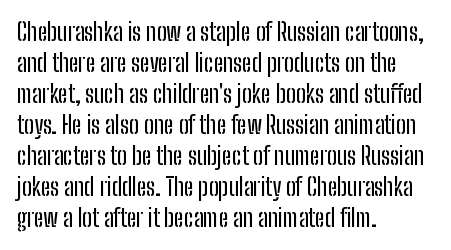
The rag falls on the right side of this text block. How would I describe the line gaps? Plain and ordinary. Ordinary non-slanted type is in use. The gaps between neighbouring characters are ordinary and unremarkable.
